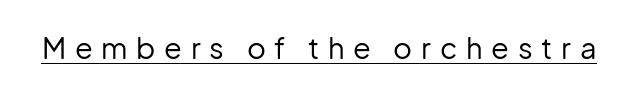
Posture: straight, roman, zero tilt. Substantial extra tracking has been applied to these lines. To sum up the face: it is a sans, with no serifs. A rule runs beneath these lines of type. Stems here are at most as thick as an everyday book face.
